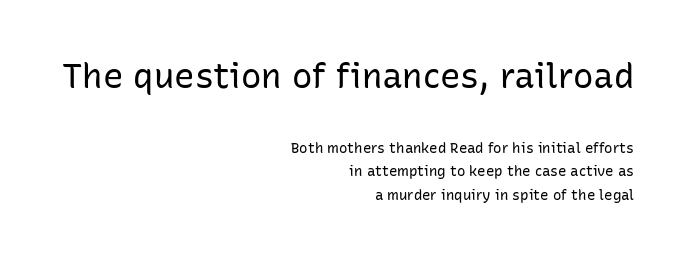
Q: Is the text bold? A: No.
Q: Is the text italic (slanted)? A: No, it is upright.
Q: Is the typeface a serif or a sans-serif typeface? A: Sans-serif.
Q: Is the text underlined? A: No.
Q: How is the paragraph aligned? A: Right-aligned.
Q: Is the spacing between letters normal or unusually wide? A: Normal.
Q: Is the spacing between lines tight, normal or loose? A: Normal.
Q: Which block of text is set in a larger size, the first (top) or the second (bottom)? A: The first (top) one.
Q: Width (condensed, normal, or wide)? A: Normal.
Q: Stroke contrast? A: Low.
Q: x-height? A: Medium.
Q: Monospaced? A: No.
